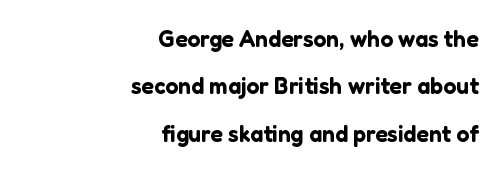
The image shows 23 px text type, upright; set right-aligned, loose line spacing (2.06x), normal letter spacing, not underlined.
